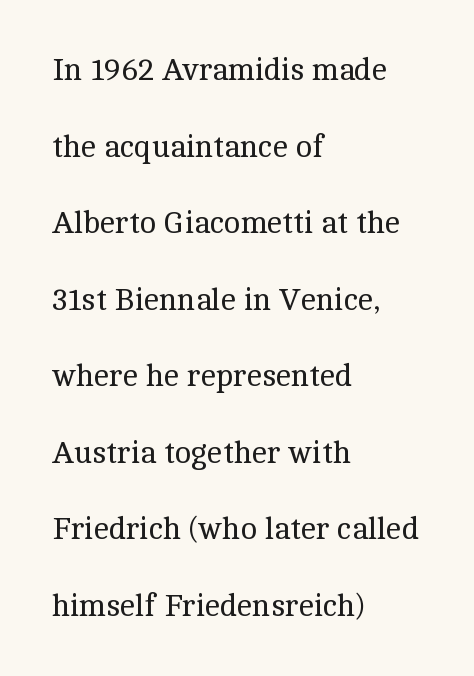
The font's upright variant was chosen for this text. How would I describe the line gaps? Wide and relaxed. The weight would be labelled regular, book, light, or lighter still. Underline: absent. Here the designer chose a conventional face with non-uniform glyph widths.
